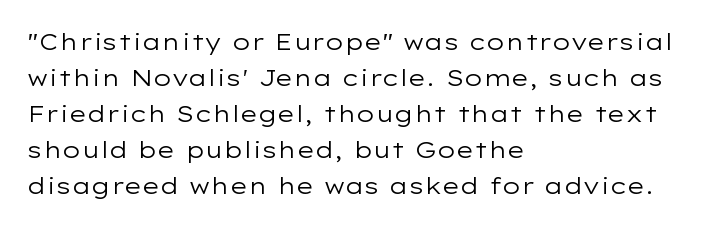
Nothing unusual about the tracking: characters are spaced as the font intends. The typesetter chose a ragged-right arrangement here. Vertical strokes here are truly vertical. In terms of leading, this rendering sits right in the middle.
